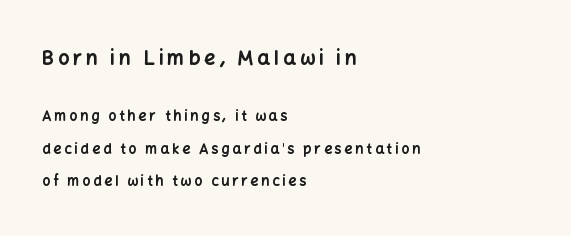
{"italic": "no", "bold": "yes", "underline": "no", "align": "left", "line_spacing": "loose", "line_spacing_ratio": 2.31, "letter_spacing": "wide", "letter_spacing_em": 0.2, "larger_block": "first", "size_ratio": 1.43, "glyph_px": 20}
